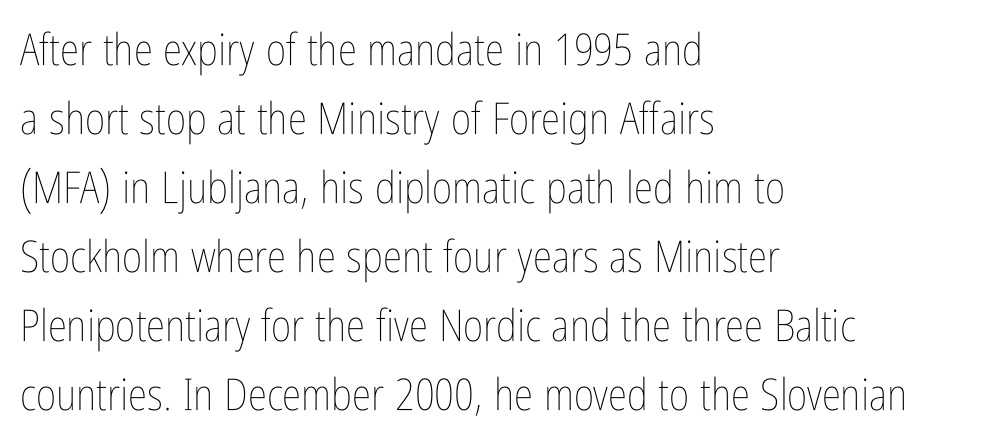
The face used here is rendered with its standard letterfit. Unlike italic type, these characters show no tilt at all. The passage is arranged the way most books set body copy — flush left. Here the designer chose a conventional face with non-uniform glyph widths.
